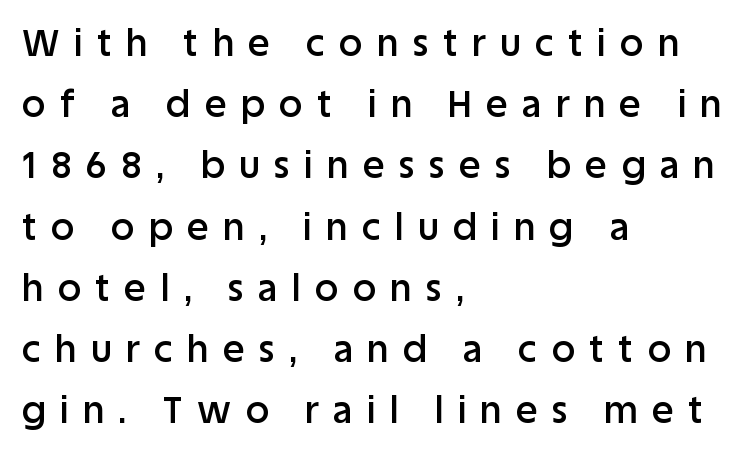
What kind of face is this? One without serifs — a sans. Which margin do the lines hug? The left one — the right edge is uneven. Honestly, the letter spacing is so wide it's the main thing you notice. A typesetter would call this proportional, since set widths differ per character.
